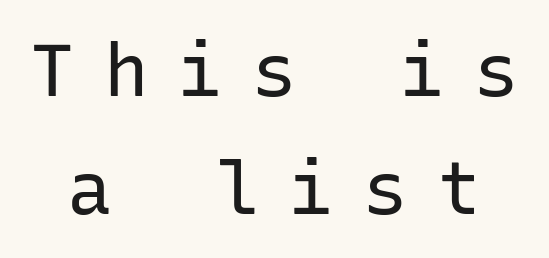
{"serif": "no", "italic": "no", "bold": "no", "weight": "regular", "width": "normal", "stroke_contrast": "low", "x_height": "medium", "monospaced": "yes", "underline": "no", "line_spacing": "normal", "line_spacing_ratio": 1.59, "letter_spacing": "wide", "letter_spacing_em": 0.4, "glyph_px": 74}
